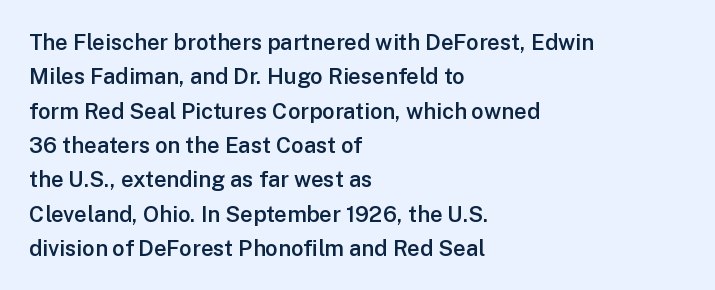
The image shows 22 px text type, upright; set left-aligned, normal line spacing (1.56x), normal letter spacing, not underlined.
